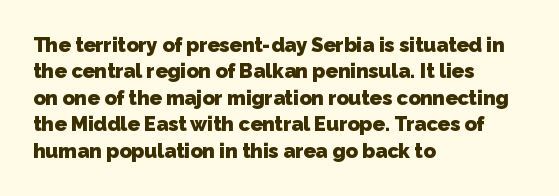
The image shows 20 px bold type; set left-aligned, normal line spacing (1.32x), normal letter spacing, not underlined.
